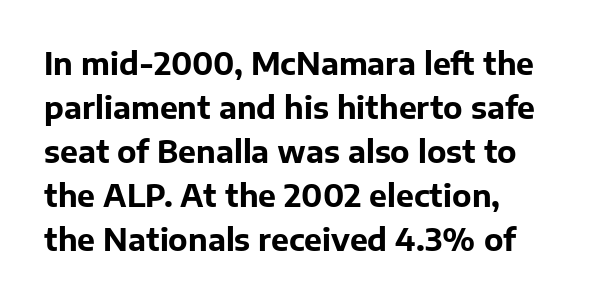
Only glyphs here, with clear space below each row. Compared with typical body copy, the letter spacing here is the same. In terms of weight, the rendering is a true, heavy bold. Does the type have serifs? No, each stem ends abruptly. The letters stand upright; this is a roman face.
